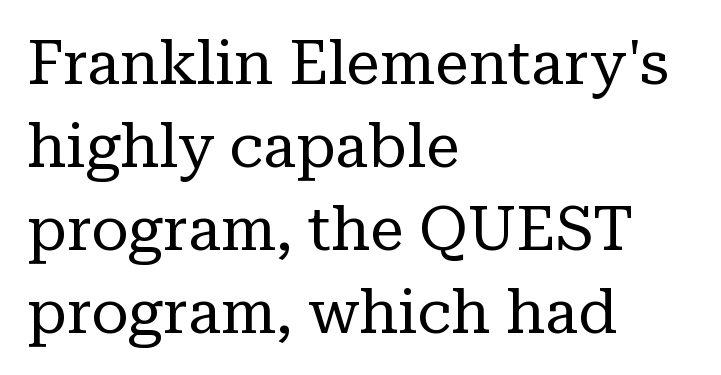
{"serif": "yes", "italic": "no", "bold": "no", "weight": "regular", "width": "normal", "stroke_contrast": "low", "x_height": "medium", "monospaced": "no", "underline": "no", "align": "left", "line_spacing": "normal", "line_spacing_ratio": 1.36, "letter_spacing": "normal", "letter_spacing_em": 0.0, "glyph_px": 61}
